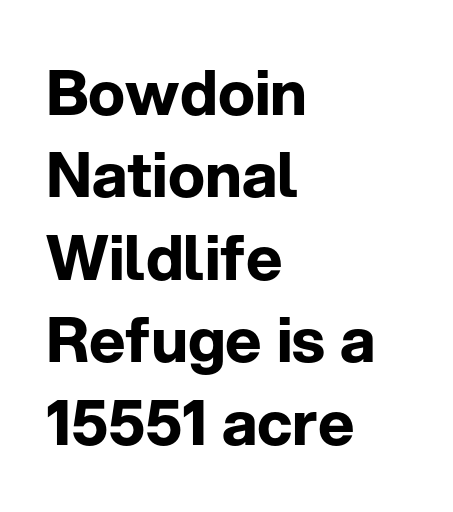
Q: Is the text bold? A: Yes.
Q: Is the text italic (slanted)? A: No, it is upright.
Q: Is the typeface a serif or a sans-serif typeface? A: Sans-serif.
Q: Is the text underlined? A: No.
Q: How is the paragraph aligned? A: Left-aligned.
Q: Is the spacing between letters normal or unusually wide? A: Normal.
Q: Is the spacing between lines tight, normal or loose? A: Normal.
Q: Width (condensed, normal, or wide)? A: Normal.
Q: Stroke contrast? A: Low.
Q: x-height? A: Medium.
Q: Monospaced? A: No.
